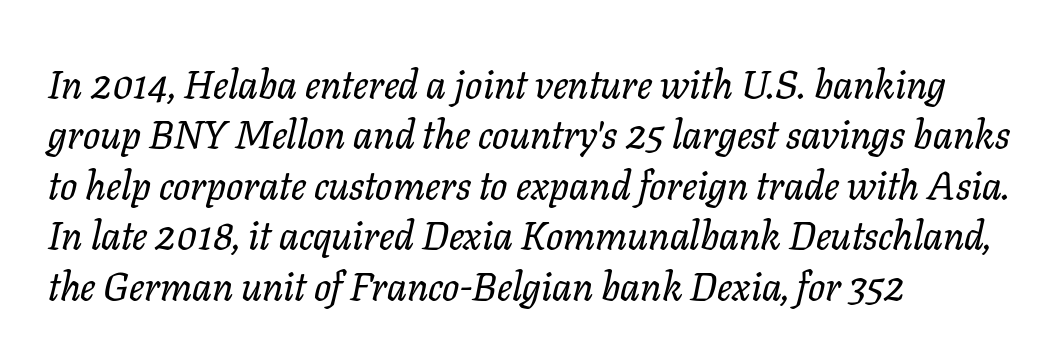
Each letter keeps its own natural width here, so spacing adapts to shape. Quick note: underline off. The rendering shows small feet on the letterforms — a serif design. Tracking here is standard; glyphs follow each other at the usual distance. An italicized treatment has been applied to the whole sample.
